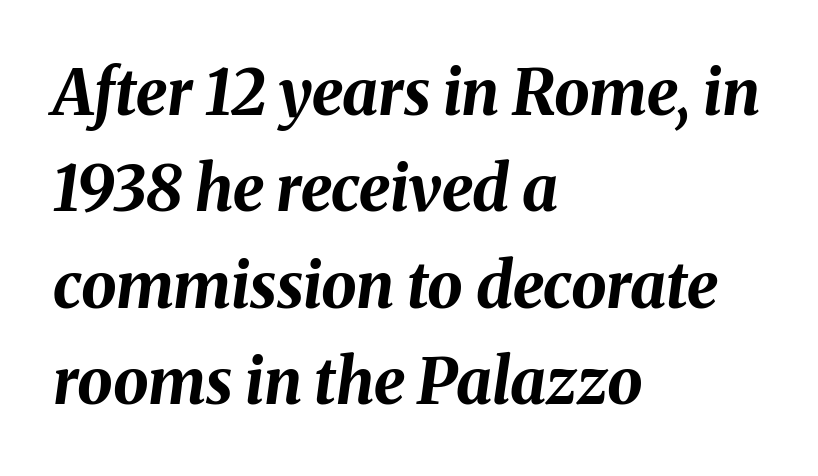
The image shows 63 px bold type, italic (leaning right); set left-aligned, normal line spacing (1.53x), normal letter spacing, not underlined; medium stroke contrast and a medium x-height.
